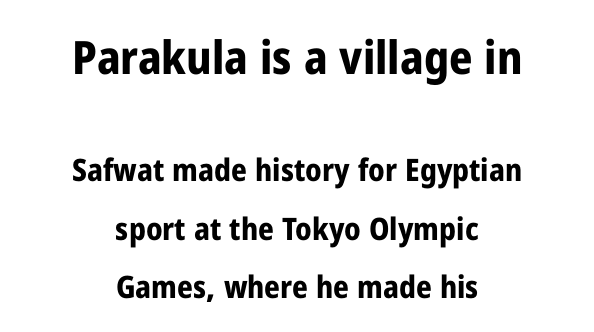
Q: Is the text bold? A: Yes.
Q: Is the text italic (slanted)? A: No, it is upright.
Q: Is the typeface a serif or a sans-serif typeface? A: Sans-serif.
Q: Is the text underlined? A: No.
Q: How is the paragraph aligned? A: Centered.
Q: Is the spacing between letters normal or unusually wide? A: Normal.
Q: Which block of text is set in a larger size, the first (top) or the second (bottom)? A: The first (top) one.
Q: Width (condensed, normal, or wide)? A: Condensed.
Q: Stroke contrast? A: Low.
Q: x-height? A: Medium.
Q: Monospaced? A: No.
